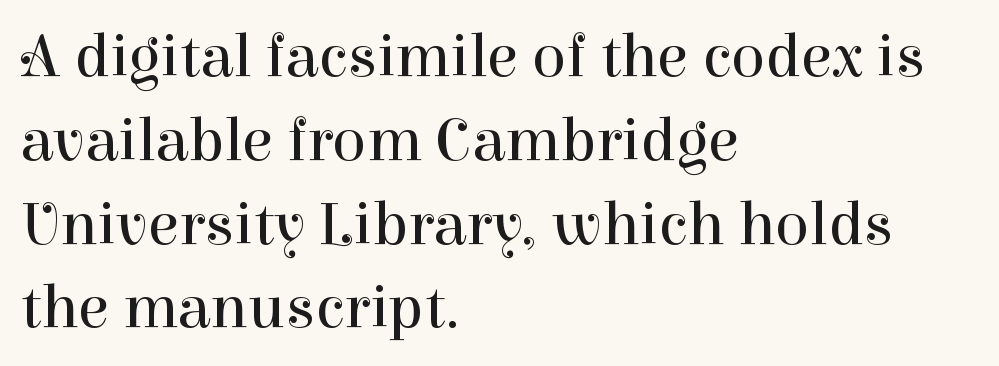
Q: Is the text bold? A: No.
Q: Is the text italic (slanted)? A: No, it is upright.
Q: Is the typeface a serif or a sans-serif typeface? A: Serif.
Q: Is the text underlined? A: No.
Q: How is the paragraph aligned? A: Left-aligned.
Q: Is the spacing between letters normal or unusually wide? A: Normal.
Q: Is the spacing between lines tight, normal or loose? A: Normal.
Q: Width (condensed, normal, or wide)? A: Normal.
Q: Stroke contrast? A: High.
Q: x-height? A: Medium.
Q: Monospaced? A: No.
